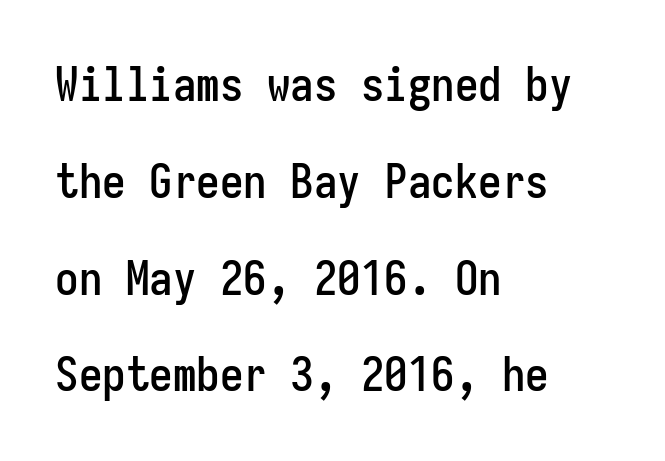
Q: Is the text italic (slanted)? A: No, it is upright.
Q: Is the typeface a serif or a sans-serif typeface? A: Sans-serif.
Q: Is the text underlined? A: No.
Q: How is the paragraph aligned? A: Left-aligned.
Q: Is the spacing between letters normal or unusually wide? A: Normal.
Q: Is the spacing between lines tight, normal or loose? A: Loose.
Q: Width (condensed, normal, or wide)? A: Condensed.
Q: Stroke contrast? A: Low.
Q: x-height? A: Medium.
Q: Monospaced? A: Yes.
